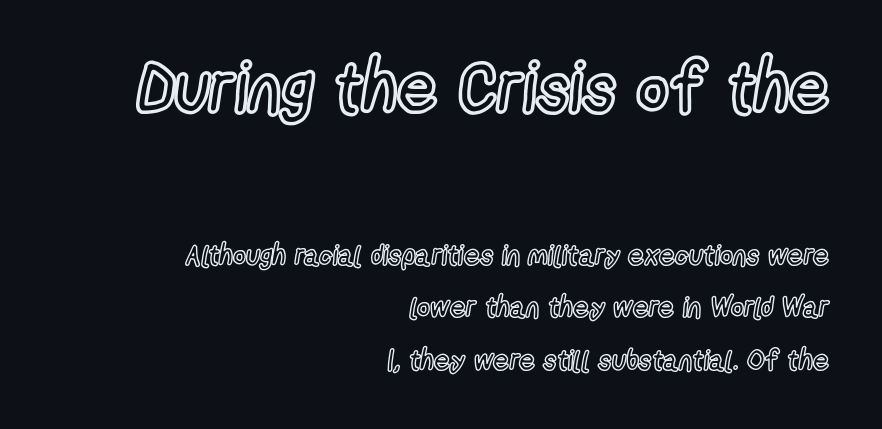
The image shows 70 px condensed type; set right-aligned, line spacing 1.87x, normal letter spacing, not underlined; the first (top) block is 2.5x larger; a medium x-height.
